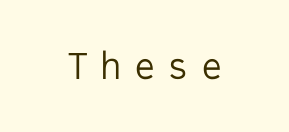
{"serif": "no", "italic": "no", "bold": "no", "weight": "regular", "width": "normal", "stroke_contrast": "low", "x_height": "medium", "monospaced": "yes", "underline": "no", "letter_spacing": "wide", "letter_spacing_em": 0.33, "glyph_px": 36}
